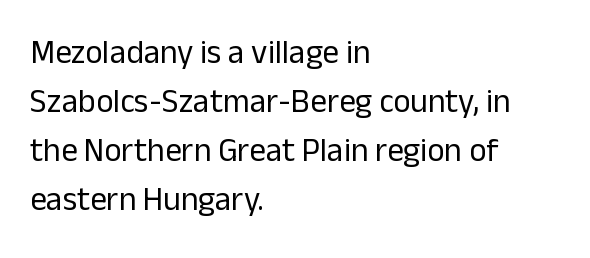
The image shows 33 px regular-weight sans-serif type, upright; set left-aligned, normal line spacing (1.48x), normal letter spacing, not underlined; low stroke contrast and a medium x-height.
